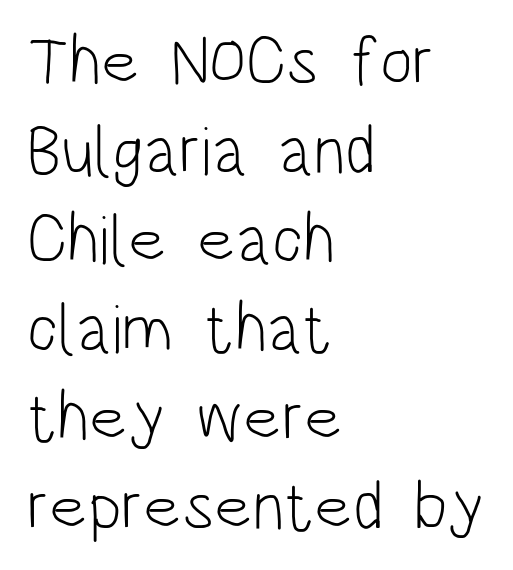
Teacher's note: observe the even left margin — that is flush-left alignment. One glance says typical: line gaps are just what's usual. Font category for this specimen: sans-serif. Looks like regular typesetting: each glyph gets only the width it needs. Check under the words: just untouched page. The type is set solid horizontally, with unmodified tracking.
